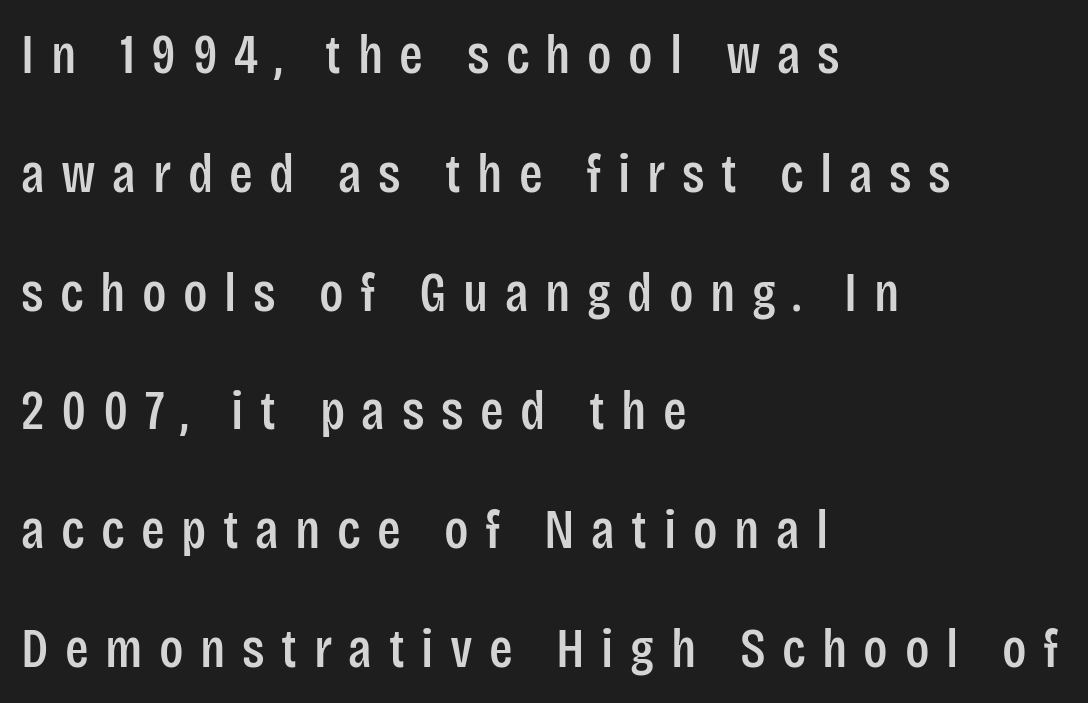
The image shows 55 px condensed sans-serif type, upright; set left-aligned, loose line spacing (2.16x), unusually wide letter spacing (+0.3 em), not underlined; low stroke contrast and a large x-height.
